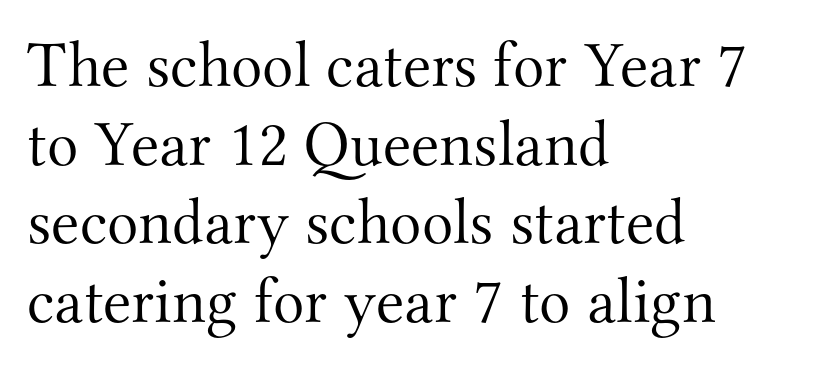
A clean baseline with only descenders dipping below it. Short note: letters normally spaced. Horizontal alignment here is leftward, the default for most running prose. A quiet, ordinary-to-light weight characterises the typeface.
